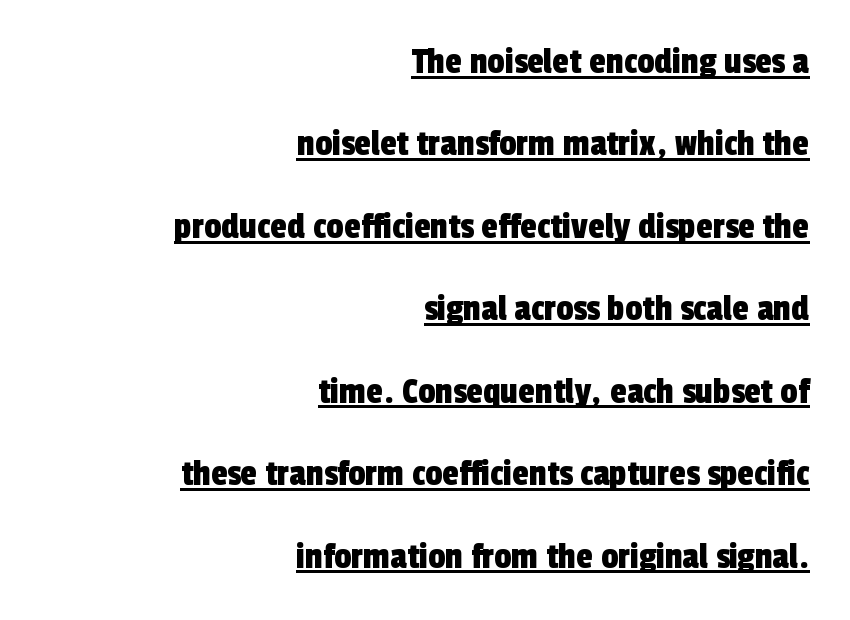
Q: Is the typeface a serif or a sans-serif typeface? A: Sans-serif.
Q: Is the text underlined? A: Yes.
Q: How is the paragraph aligned? A: Right-aligned.
Q: Is the spacing between letters normal or unusually wide? A: Normal.
Q: Is the spacing between lines tight, normal or loose? A: Loose.
Q: Width (condensed, normal, or wide)? A: Condensed.
Q: x-height? A: Medium.
Q: Monospaced? A: No.
